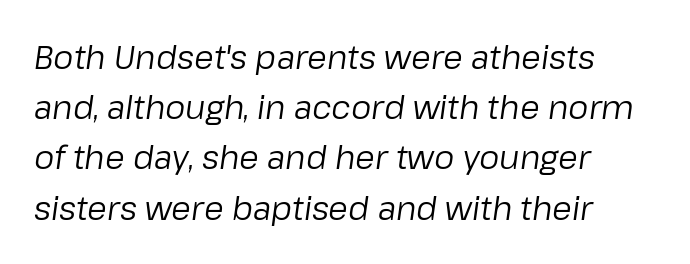
Q: Is the text bold? A: No.
Q: Is the text italic (slanted)? A: Yes, it leans right by about 8 degrees.
Q: Is the text underlined? A: No.
Q: How is the paragraph aligned? A: Left-aligned.
Q: Is the spacing between letters normal or unusually wide? A: Normal.
Q: Is the spacing between lines tight, normal or loose? A: Normal.
Q: Width (condensed, normal, or wide)? A: Normal.
Q: Stroke contrast? A: Low.
Q: x-height? A: Medium.
Q: Monospaced? A: No.
